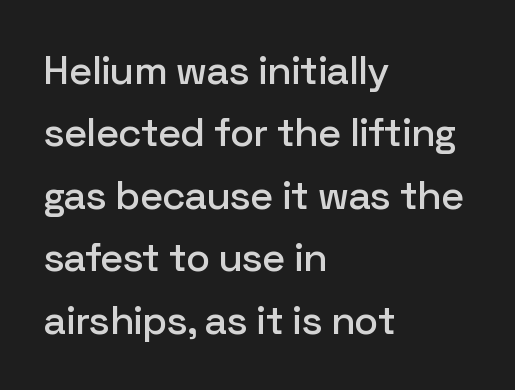
The rows are spaced the way most documents space them. These lines stack with their left ends in a neat column. Think of a printed novel: that variable character pitch is what you see here. The gap between lines stays unmarked. The type is set solid horizontally, with unmodified tracking. Nothing sits at the stroke ends, so this counts as sans-serif.
